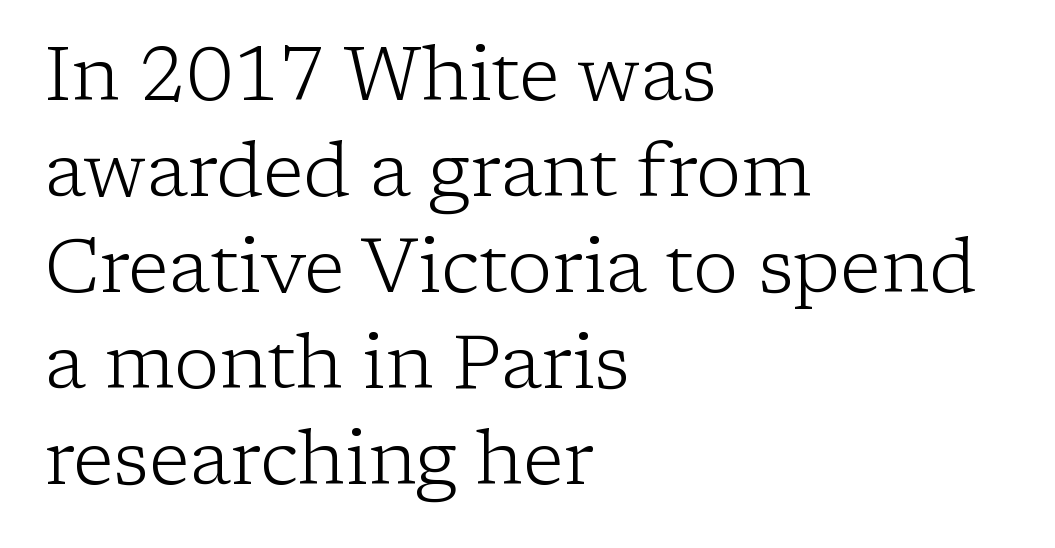
The image shows 75 px light serif type, upright; set left-aligned, normal line spacing (1.28x), normal letter spacing, not underlined; low stroke contrast and a medium x-height.
